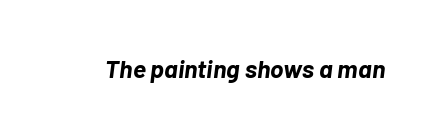
Tracking here is standard; glyphs follow each other at the usual distance. This sample uses an oblique cut, with every glyph tilted off the vertical. The glyphs have the mass of a bold cut. Bare-footed words on every line.
